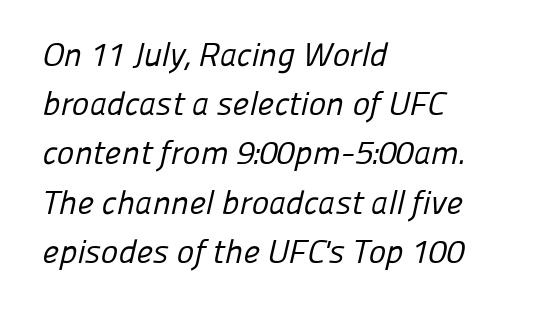
The image shows 33 px regular-weight sans-serif type; set left-aligned, normal line spacing (1.49x), normal letter spacing, not underlined; low stroke contrast and a medium x-height.
